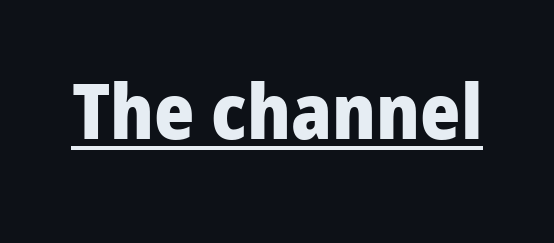
{"serif": "no", "italic": "no", "bold": "yes", "weight": "heavy", "width": "normal", "stroke_contrast": "low", "x_height": "medium", "monospaced": "no", "underline": "yes", "letter_spacing": "normal", "letter_spacing_em": 0.0, "glyph_px": 77}
